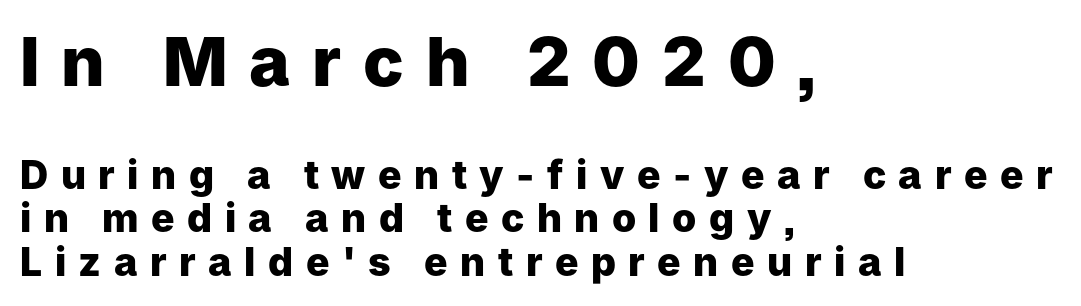
Note the varied advance widths — an 'i' is clearly narrower than an 'm'. Designer's note — italics off, roman on. The letters carry no serifs — their stems end cleanly without finishing strokes. Check under the words: just untouched page. The tracking jumps out immediately: characters are airy and widely separated. What's the leading like? Squeezed, with rows nearly overlapping.
